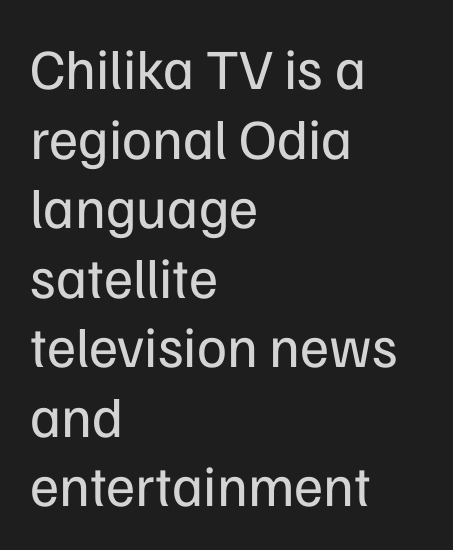
This rendering leaves character spacing at its baseline value. The strip under each line holds only bare page. No chunkiness to these letters — they're not bold. The characters display no serif detailing; their extremities are plain. Designer's note — italics off, roman on. A student would call this left alignment; a typographer would say flush left, rag right.
